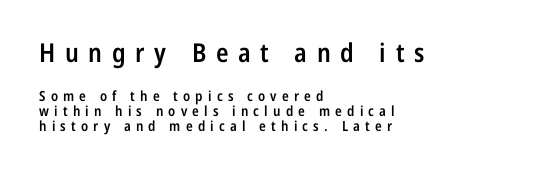
The specimen omits any rule beneath the text block's lines. A semibold gives these letters moderate extra thickness, short of bold. Typeset ragged right — the left edge is the straight one. Notice how descenders almost collide with the ascenders below — that's tight leading. Which of the two is more prominent by size? The first, at the top.
